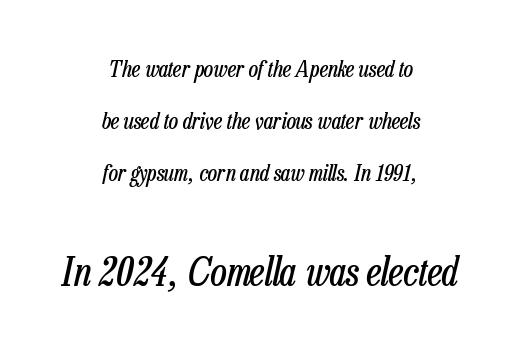
{"italic": "yes", "lean": "right", "slant_degrees": 13, "bold": "no", "weight": "regular", "width": "condensed", "stroke_contrast": "low", "x_height": "medium", "monospaced": "no", "underline": "no", "align": "center", "line_spacing": "loose", "line_spacing_ratio": 2.26, "letter_spacing": "normal", "letter_spacing_em": 0.0, "larger_block": "second", "size_ratio": 1.74, "glyph_px": 40}
